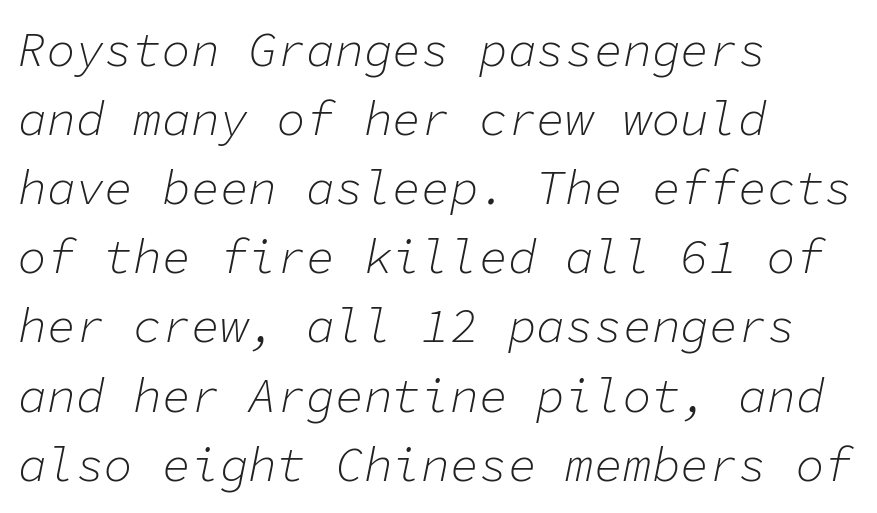
{"italic": "yes", "lean": "right", "slant_degrees": 11, "bold": "no", "weight": "light", "width": "normal", "stroke_contrast": "low", "x_height": "medium", "monospaced": "yes", "underline": "no", "align": "left", "line_spacing": "normal", "line_spacing_ratio": 1.44, "letter_spacing": "normal", "letter_spacing_em": 0.0, "glyph_px": 48}
